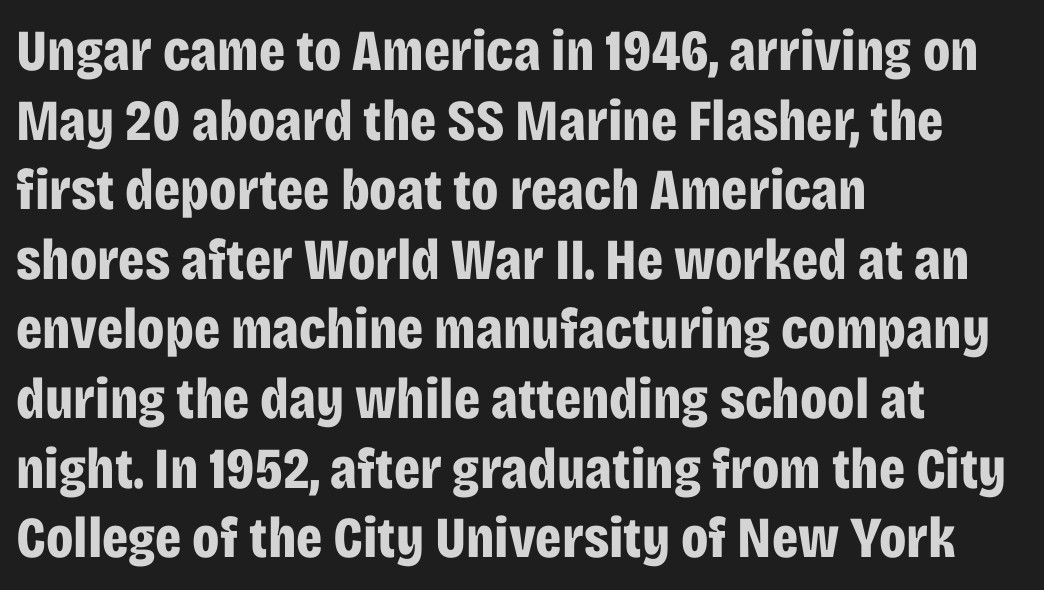
The image shows 58 px bold, condensed sans-serif type, upright; set left-aligned, line spacing 1.2x, normal letter spacing, not underlined; low stroke contrast and a large x-height.
